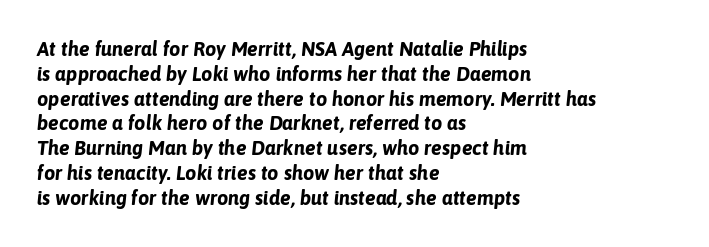
Q: Is the text bold? A: Yes.
Q: Is the text italic (slanted)? A: Yes, it leans right by about 6 degrees.
Q: Is the text underlined? A: No.
Q: How is the paragraph aligned? A: Left-aligned.
Q: Is the spacing between letters normal or unusually wide? A: Normal.
